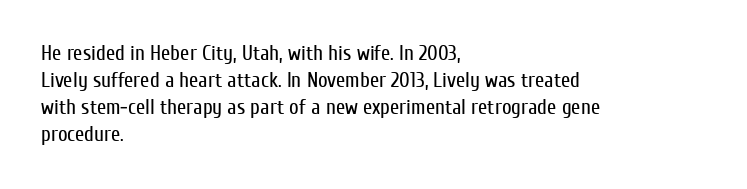
{"italic": "no", "bold": "no", "underline": "no", "align": "left", "line_spacing": "normal", "line_spacing_ratio": 1.29, "letter_spacing": "normal", "letter_spacing_em": 0.0, "glyph_px": 21}
